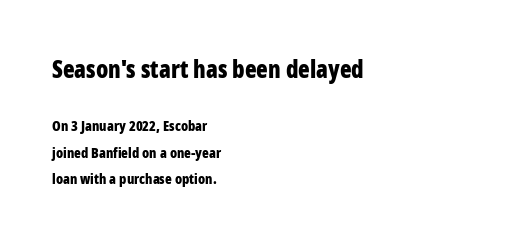
Q: Is the text bold? A: Yes.
Q: Is the text italic (slanted)? A: No, it is upright.
Q: Is the text underlined? A: No.
Q: How is the paragraph aligned? A: Left-aligned.
Q: Is the spacing between letters normal or unusually wide? A: Normal.
Q: Which block of text is set in a larger size, the first (top) or the second (bottom)? A: The first (top) one.
